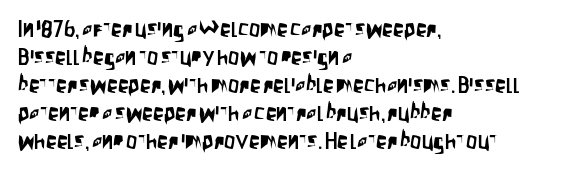
Q: Is the text italic (slanted)? A: No, it is upright.
Q: Is the text underlined? A: No.
Q: How is the paragraph aligned? A: Left-aligned.
Q: Is the spacing between letters normal or unusually wide? A: Normal.
Q: Is the spacing between lines tight, normal or loose? A: Normal.
